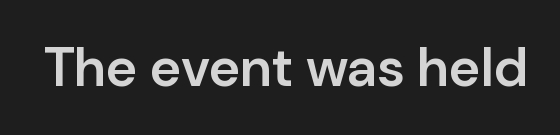
The image shows 54 px semibold sans-serif type, upright; set normal letter spacing, not underlined; low stroke contrast and a medium x-height.
